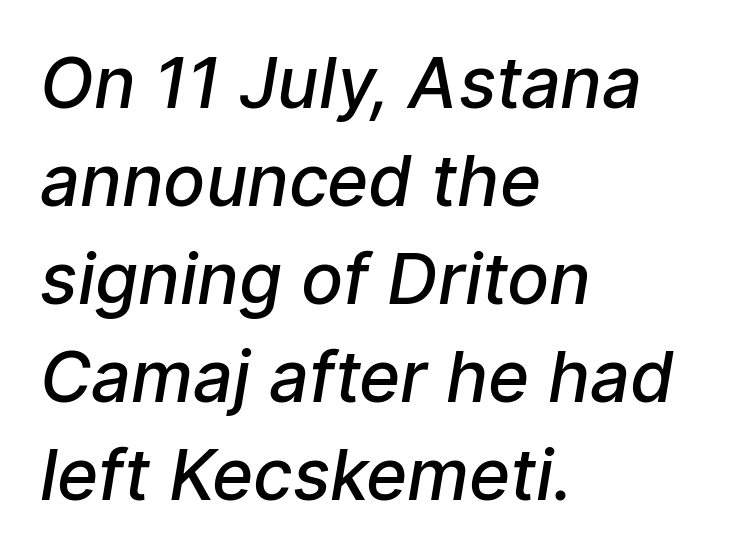
The image shows 70 px semibold sans-serif type; set left-aligned, normal line spacing (1.4x), normal letter spacing, not underlined; low stroke contrast and a medium x-height.
